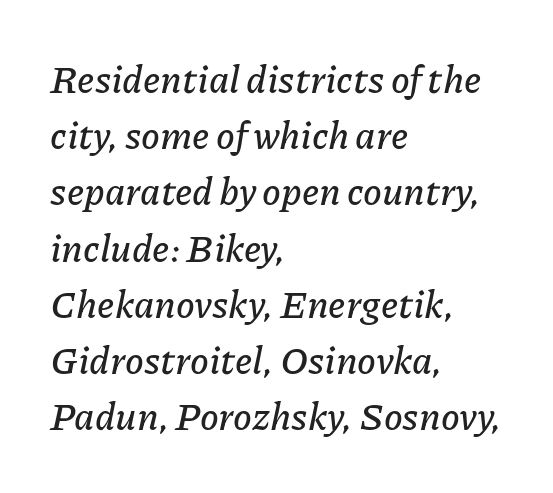
Q: Is the text italic (slanted)? A: Yes, it leans right by about 11 degrees.
Q: Is the text underlined? A: No.
Q: How is the paragraph aligned? A: Left-aligned.
Q: Is the spacing between letters normal or unusually wide? A: Normal.
Q: Is the spacing between lines tight, normal or loose? A: Normal.
Q: Width (condensed, normal, or wide)? A: Normal.
Q: Stroke contrast? A: Low.
Q: x-height? A: Medium.
Q: Monospaced? A: No.
